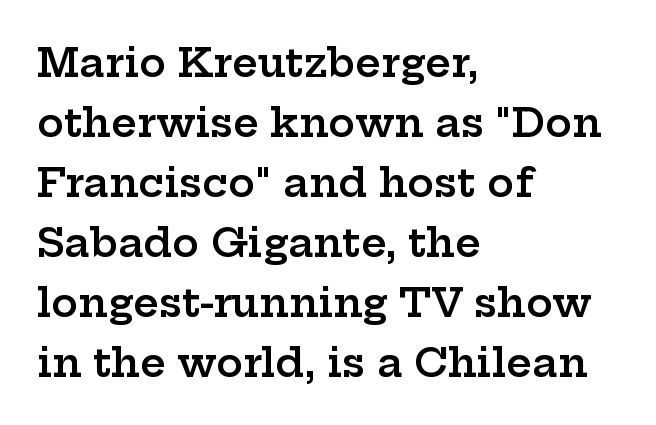
The image shows 40 px semibold, wide serif type, upright; set left-aligned, normal line spacing (1.5x), normal letter spacing, not underlined; low stroke contrast and a medium x-height.
